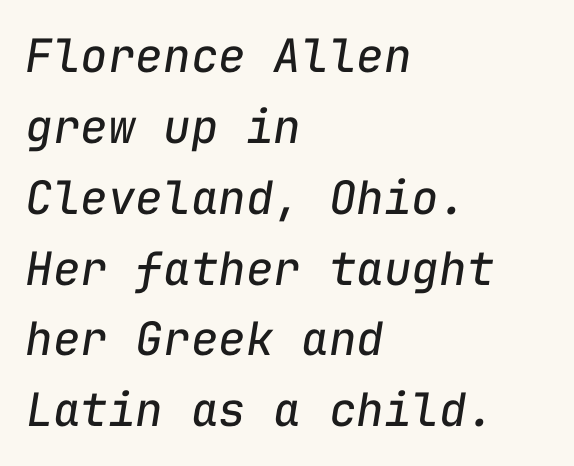
The passage shown is not bold in any degree. Is the block centered? No — it sits flush against the left margin. How are the letters spaced? Ordinarily, with no added tracking. The text carries the slant typical of an italic or oblique font.
